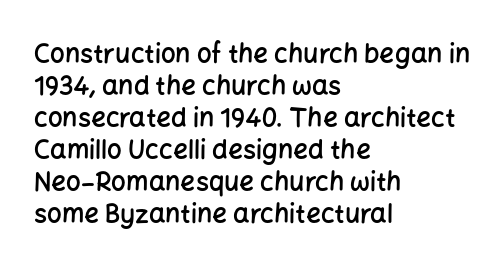
Each row of text sits above clean, open space. In CSS terms this would be text-align: left. Is the type bold? Partly — it's a semibold, heavier than regular but not fully bold. The font's upright variant was chosen for this text. Nothing unusual about the tracking: characters are spaced as the font intends.
